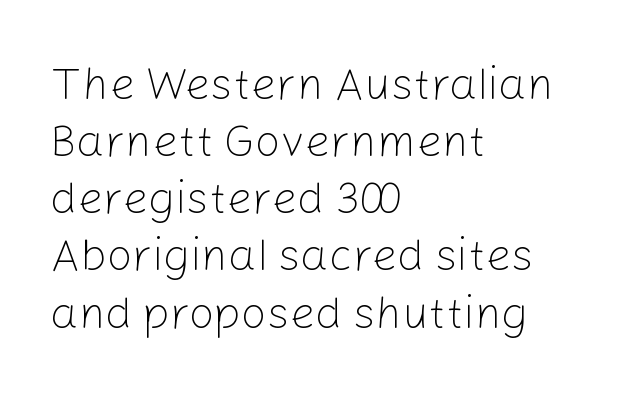
Spacing verdict: proportional, widths tailored to each character. Quick note: not italic, upright. No heavy texture on the line: the type isn't bold. Typeset ragged right — the left edge is the straight one. The tracking reads as untouched default to a designer's eye.
